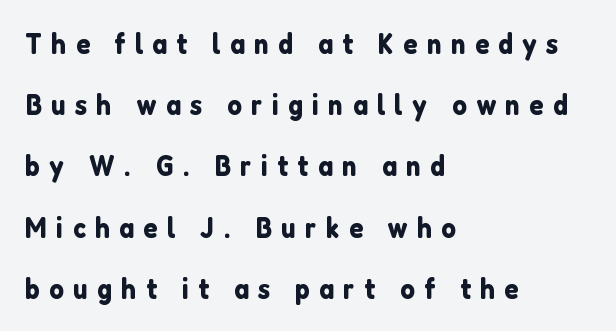
Observe the wide spacing: letters keep a clear distance from each other. The foot of each line stays bare and open. The typography opts for an upright posture over an oblique one. A great deal of white space separates one row of letters from the next. Leftover space on each line is placed entirely after the last word.
